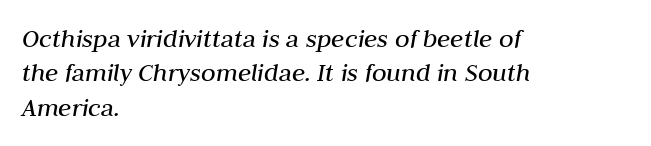
{"italic": "yes", "lean": "right", "slant_degrees": 10, "bold": "no", "underline": "no", "align": "left", "line_spacing": "normal", "line_spacing_ratio": 1.27, "letter_spacing": "normal", "letter_spacing_em": 0.0, "glyph_px": 27}
